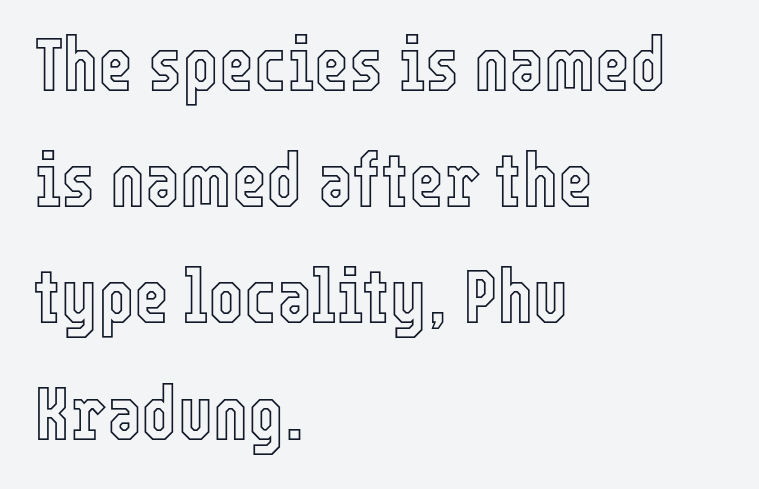
Q: Is the text italic (slanted)? A: No, it is upright.
Q: Is the text underlined? A: No.
Q: How is the paragraph aligned? A: Left-aligned.
Q: Is the spacing between letters normal or unusually wide? A: Normal.
Q: Is the spacing between lines tight, normal or loose? A: Normal.
Q: Width (condensed, normal, or wide)? A: Condensed.
Q: x-height? A: Medium.
Q: Monospaced? A: No.
